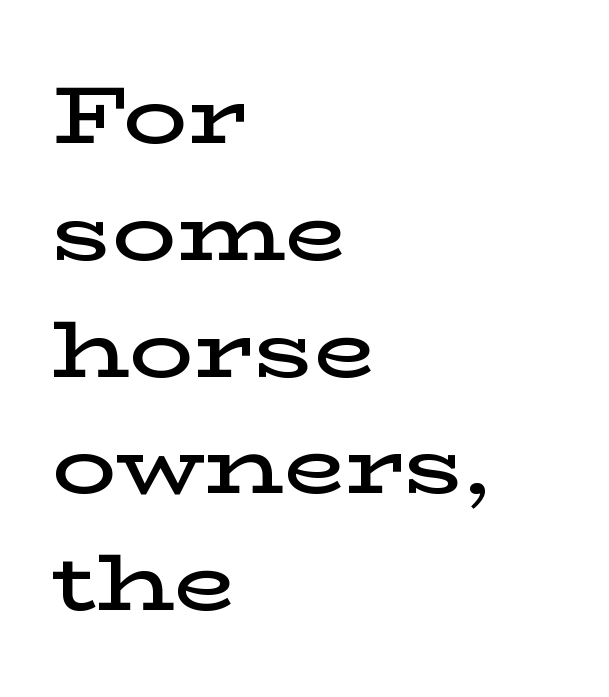
The image shows 80 px semibold, wide serif type, upright; set left-aligned, normal line spacing (1.46x), normal letter spacing, not underlined; low stroke contrast and a medium x-height.
